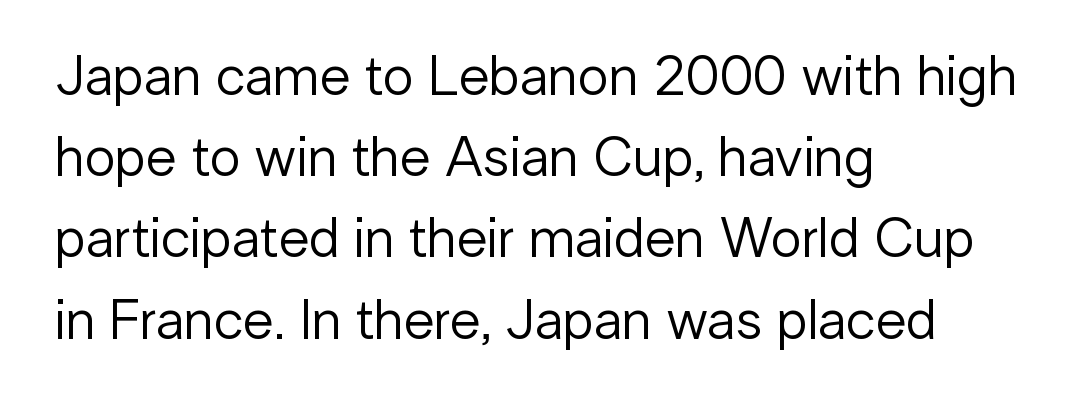
The image shows 56 px regular-weight sans-serif type, upright; set left-aligned, normal line spacing (1.45x), normal letter spacing, not underlined; low stroke contrast and a medium x-height.
